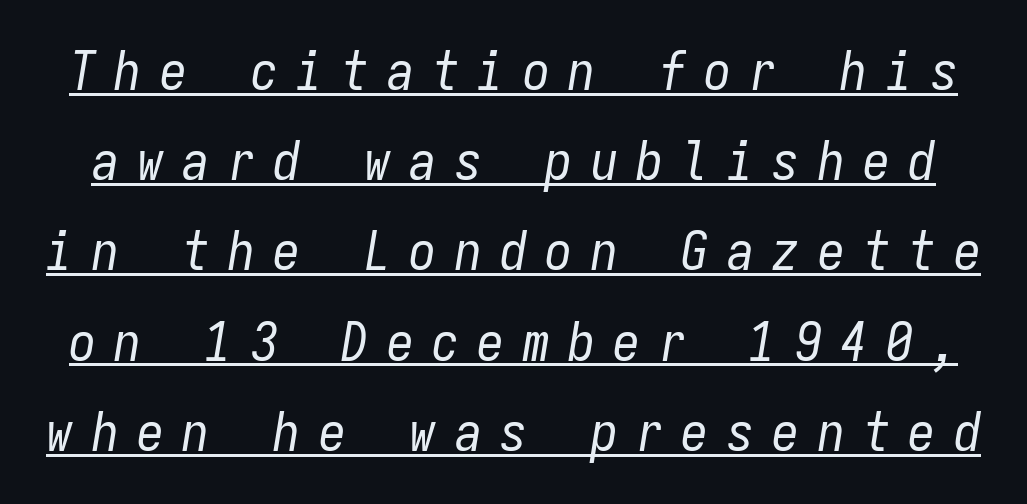
Q: Is the text bold? A: No.
Q: Is the text italic (slanted)? A: Yes, it leans right by about 9 degrees.
Q: Is the text underlined? A: Yes.
Q: Is the spacing between letters normal or unusually wide? A: Unusually wide.
Q: Is the spacing between lines tight, normal or loose? A: Normal.
Q: Width (condensed, normal, or wide)? A: Condensed.
Q: Stroke contrast? A: Low.
Q: x-height? A: Medium.
Q: Monospaced? A: Yes.
